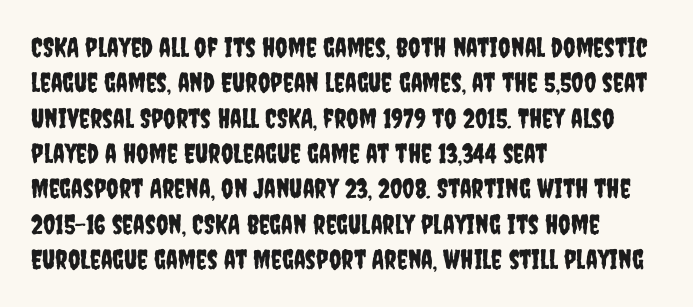
The image shows 27 px text type, upright; set left-aligned, normal line spacing (1.31x), normal letter spacing, not underlined.
